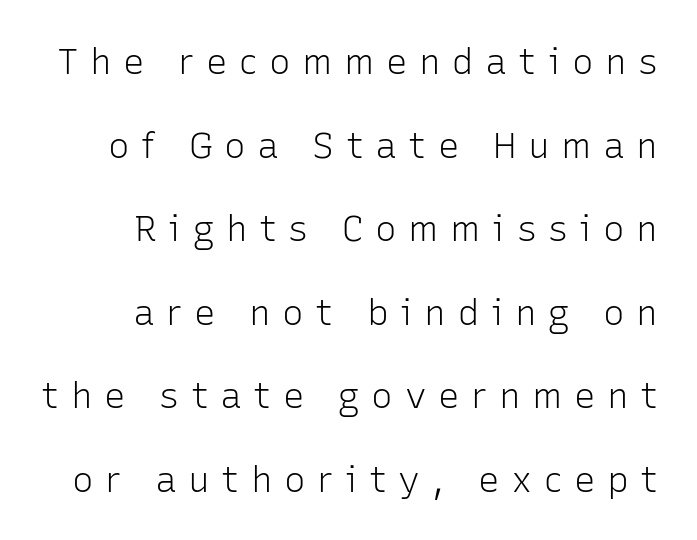
Q: Is the text bold? A: No.
Q: Is the text italic (slanted)? A: No, it is upright.
Q: Is the typeface a serif or a sans-serif typeface? A: Sans-serif.
Q: Is the text underlined? A: No.
Q: How is the paragraph aligned? A: Right-aligned.
Q: Is the spacing between letters normal or unusually wide? A: Unusually wide.
Q: Is the spacing between lines tight, normal or loose? A: Loose.
Q: Width (condensed, normal, or wide)? A: Normal.
Q: Stroke contrast? A: Low.
Q: x-height? A: Medium.
Q: Monospaced? A: No.
